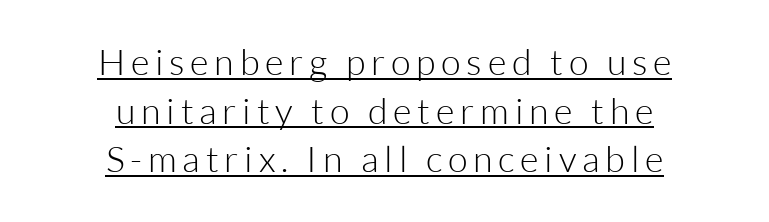
{"serif": "no", "italic": "no", "bold": "no", "weight": "light", "width": "normal", "stroke_contrast": "low", "x_height": "medium", "monospaced": "no", "underline": "yes", "align": "center", "line_spacing": "normal", "line_spacing_ratio": 1.35, "glyph_px": 36}
